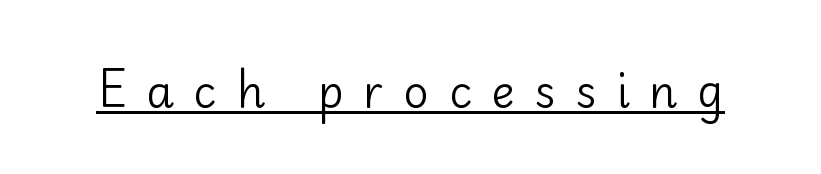
Q: Is the text bold? A: No.
Q: Is the text italic (slanted)? A: No, it is upright.
Q: Is the typeface a serif or a sans-serif typeface? A: Sans-serif.
Q: Is the text underlined? A: Yes.
Q: Is the spacing between letters normal or unusually wide? A: Unusually wide.
Q: Width (condensed, normal, or wide)? A: Normal.
Q: Stroke contrast? A: Low.
Q: x-height? A: Small.
Q: Monospaced? A: No.
